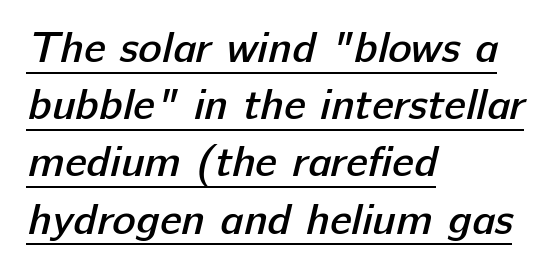
Q: Is the text bold? A: Semi-bold.
Q: Is the typeface a serif or a sans-serif typeface? A: Sans-serif.
Q: Is the text underlined? A: Yes.
Q: How is the paragraph aligned? A: Left-aligned.
Q: Is the spacing between letters normal or unusually wide? A: Normal.
Q: Is the spacing between lines tight, normal or loose? A: Normal.
Q: Width (condensed, normal, or wide)? A: Normal.
Q: Stroke contrast? A: Low.
Q: x-height? A: Medium.
Q: Monospaced? A: No.
